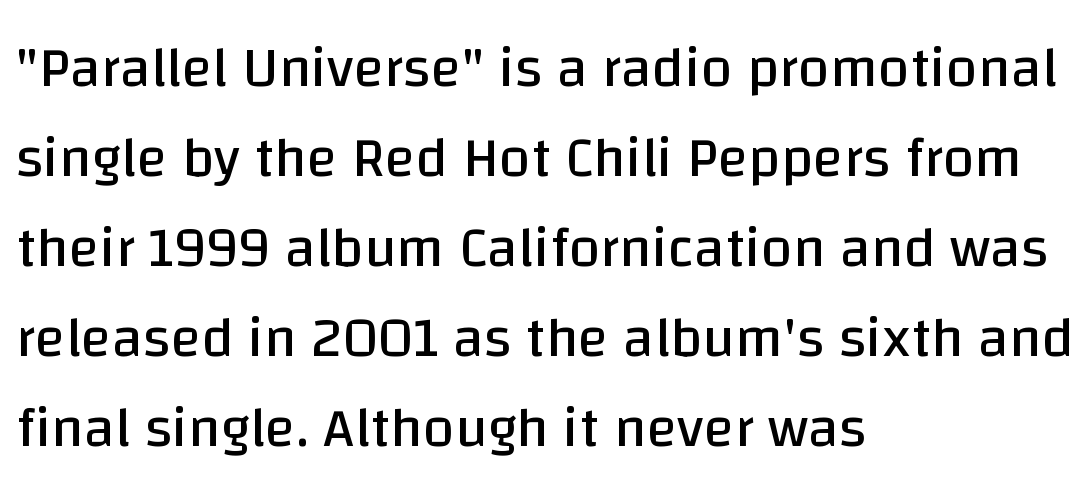
The image shows 57 px regular-weight sans-serif type, upright; set left-aligned, normal line spacing (1.58x), normal letter spacing, not underlined; low stroke contrast and a large x-height.
